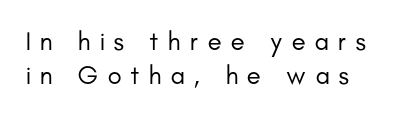
Q: Is the text bold? A: No.
Q: Is the text italic (slanted)? A: No, it is upright.
Q: Is the text underlined? A: No.
Q: Is the spacing between letters normal or unusually wide? A: Unusually wide.
Q: Is the spacing between lines tight, normal or loose? A: Normal.
